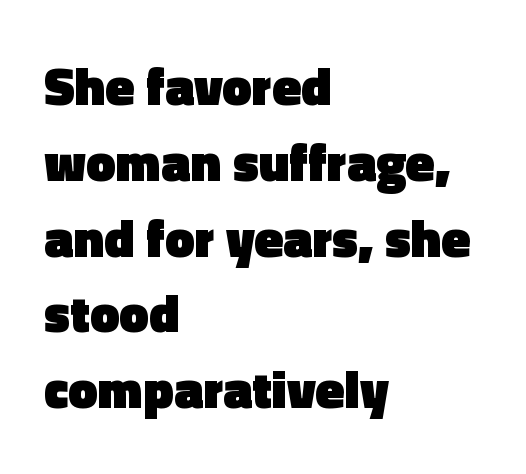
Q: Is the text bold? A: Yes.
Q: Is the text italic (slanted)? A: No, it is upright.
Q: Is the typeface a serif or a sans-serif typeface? A: Sans-serif.
Q: Is the text underlined? A: No.
Q: How is the paragraph aligned? A: Left-aligned.
Q: Is the spacing between letters normal or unusually wide? A: Normal.
Q: Is the spacing between lines tight, normal or loose? A: Normal.
Q: Width (condensed, normal, or wide)? A: Normal.
Q: x-height? A: Medium.
Q: Monospaced? A: No.
